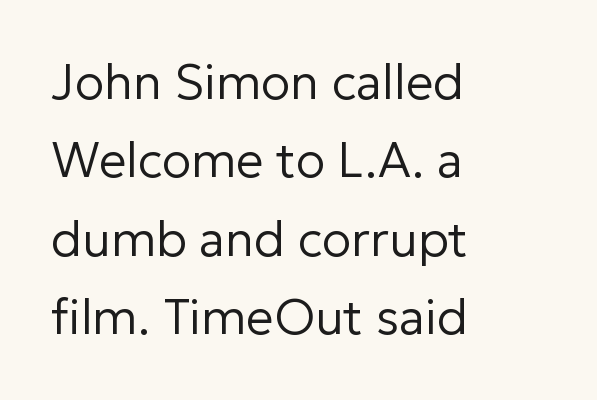
Looks like regular typesetting: each glyph gets only the width it needs. These lines are composed in type without serifs. Characters follow at the spacing the type designer built in. A quiet, ordinary-to-light weight characterises the typeface. Regular leading. Glance below the letters and you will spot only blank space.
